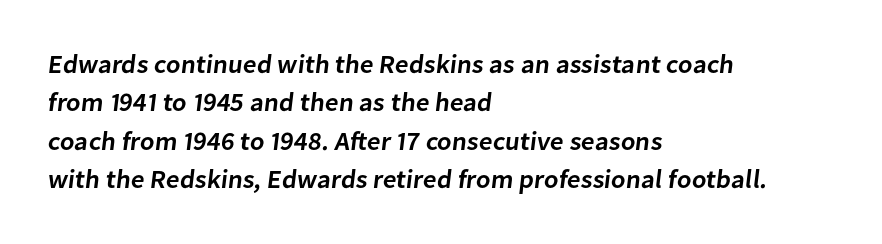
The image shows 26 px text type; set left-aligned, normal line spacing (1.48x), normal letter spacing, not underlined.
